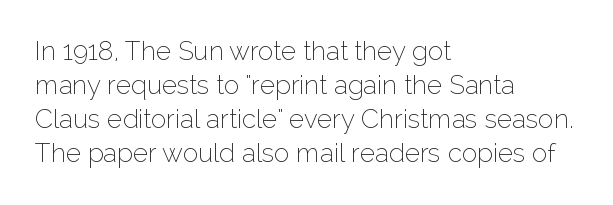
Descenders are the only things crossing below the line. All the whitespace from short lines collects on the right. Characters remain perfectly vertical along every line. The letters sit at their default tracking, neither squeezed nor spread.
